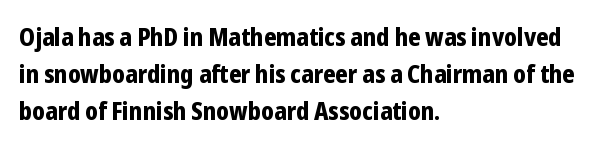
The image shows 25 px bold type, upright; set left-aligned, normal line spacing (1.48x), normal letter spacing, not underlined.
